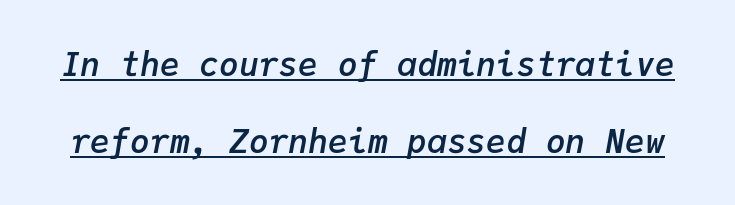
Q: Is the text bold? A: Semi-bold.
Q: Is the text italic (slanted)? A: Yes, it leans right by about 9 degrees.
Q: Is the text underlined? A: Yes.
Q: Is the spacing between letters normal or unusually wide? A: Normal.
Q: Is the spacing between lines tight, normal or loose? A: Loose.
Q: Width (condensed, normal, or wide)? A: Normal.
Q: Stroke contrast? A: Low.
Q: x-height? A: Medium.
Q: Monospaced? A: Yes.
